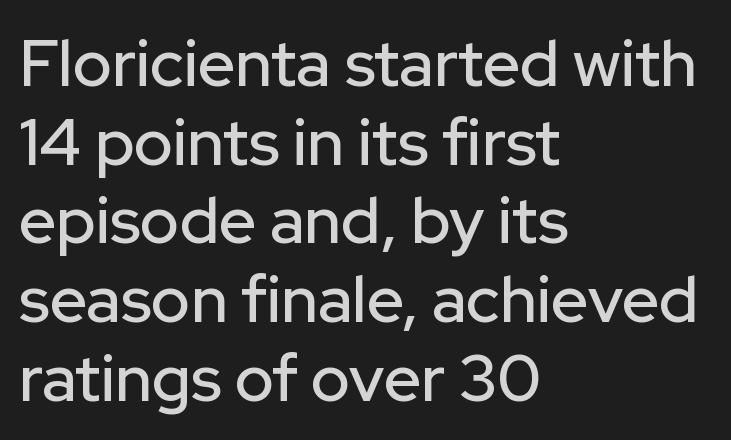
The image shows 65 px sans-serif type, upright; set left-aligned, line spacing 1.21x, normal letter spacing, not underlined; low stroke contrast and a medium x-height.
